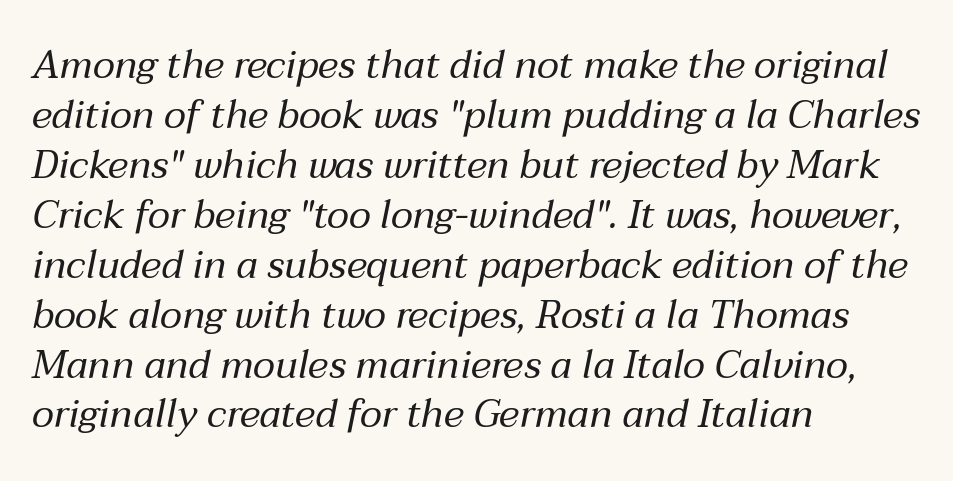
The image shows 39 px regular-weight type, italic (leaning right); set left-aligned, normal line spacing (1.28x), normal letter spacing, not underlined; medium stroke contrast and a medium x-height.
